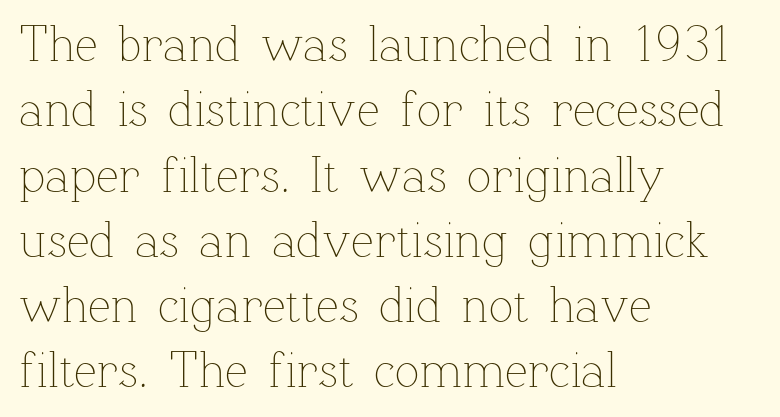
Q: Is the text bold? A: No.
Q: Is the text italic (slanted)? A: No, it is upright.
Q: Is the text underlined? A: No.
Q: How is the paragraph aligned? A: Left-aligned.
Q: Is the spacing between letters normal or unusually wide? A: Normal.
Q: Is the spacing between lines tight, normal or loose? A: Normal.
Q: Width (condensed, normal, or wide)? A: Normal.
Q: Stroke contrast? A: Low.
Q: x-height? A: Medium.
Q: Monospaced? A: No.
